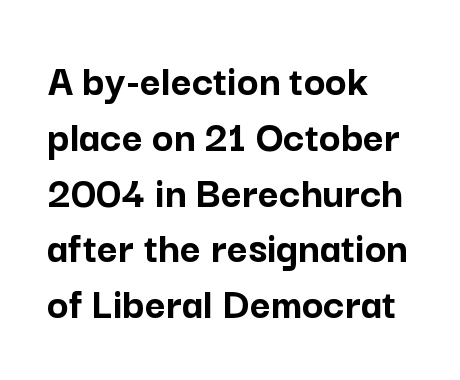
Does the weight exceed regular? Yes, all the way to bold. Layout note: lines flush left. Each row of text sits above clean, open space. Does the lettering tilt? It doesn't — this is upright. Looks like regular typesetting: each glyph gets only the width it needs.
